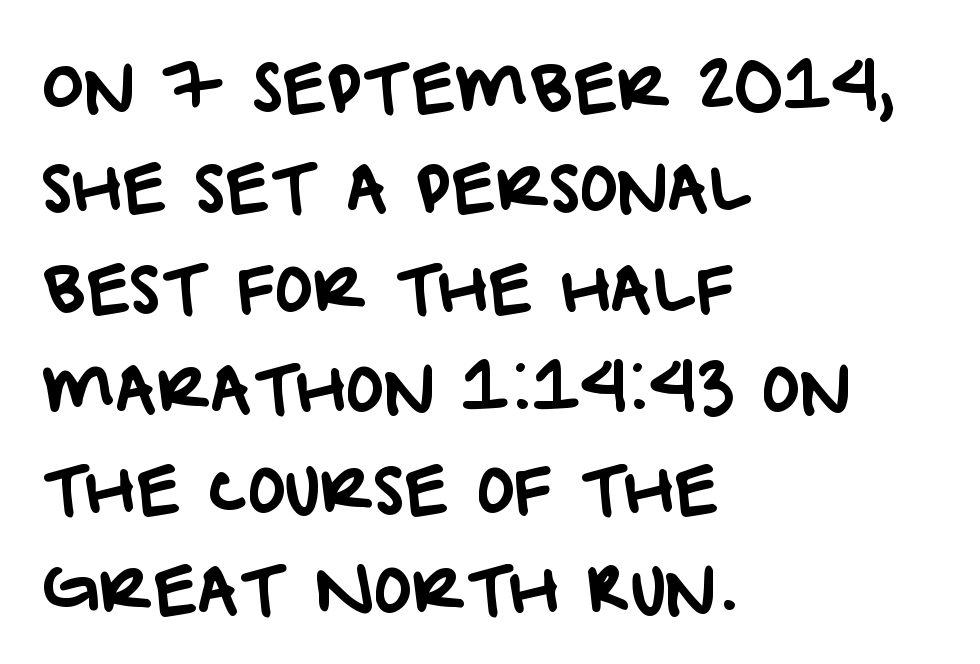
{"serif": "no", "width": "normal", "stroke_contrast": "low", "x_height": "large", "monospaced": "no", "underline": "no", "align": "left", "line_spacing": "normal", "line_spacing_ratio": 1.57, "letter_spacing": "normal", "letter_spacing_em": 0.0, "glyph_px": 64}
